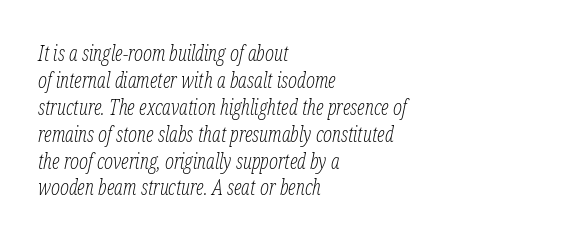
The image shows 21 px text type, italic (leaning right); set left-aligned, normal line spacing (1.28x), normal letter spacing, not underlined.
